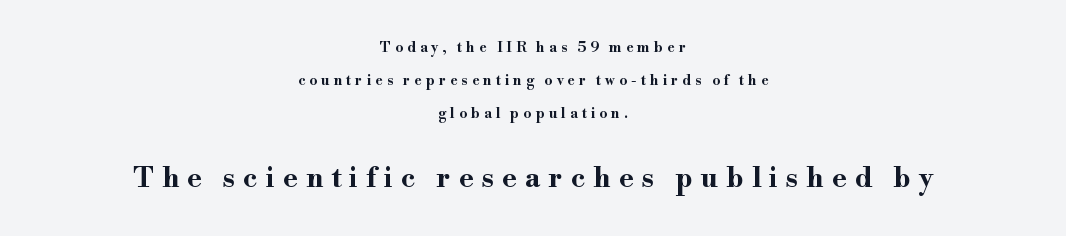
Compared with typical paragraphs, the rows here are farther apart. A student would call this center alignment; a typographer would say set centered. The designer went with a serif here, giving each stem small feet. Plenty of ink on the page — the face is bold. The letterforms stand isolated, each surrounded by extra space.
